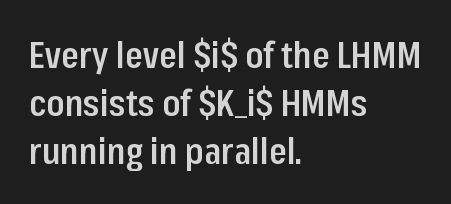
Q: Is the text bold? A: Semi-bold.
Q: Is the text italic (slanted)? A: No, it is upright.
Q: Is the typeface a serif or a sans-serif typeface? A: Sans-serif.
Q: Is the text underlined? A: No.
Q: How is the paragraph aligned? A: Left-aligned.
Q: Is the spacing between letters normal or unusually wide? A: Normal.
Q: Is the spacing between lines tight, normal or loose? A: Normal.
Q: Width (condensed, normal, or wide)? A: Condensed.
Q: Stroke contrast? A: Low.
Q: x-height? A: Medium.
Q: Monospaced? A: No.
